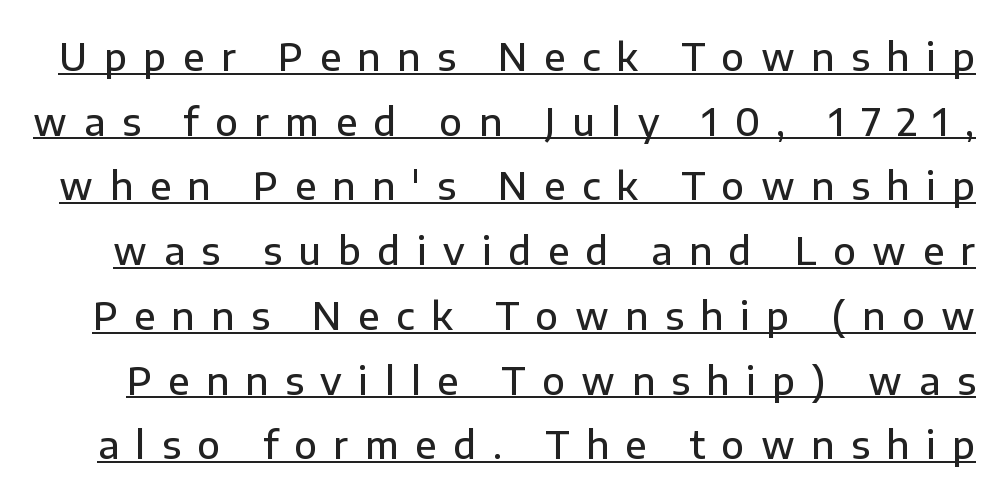
Note the varied advance widths — an 'i' is clearly narrower than an 'm'. In terms of letterspacing, this is a distinctly airy, spread setting. Serif or sans? Sans — the stroke terminals are bare. The string is rendered with underlining switched on. Does the weight exceed regular? Yes, but only to semibold.
